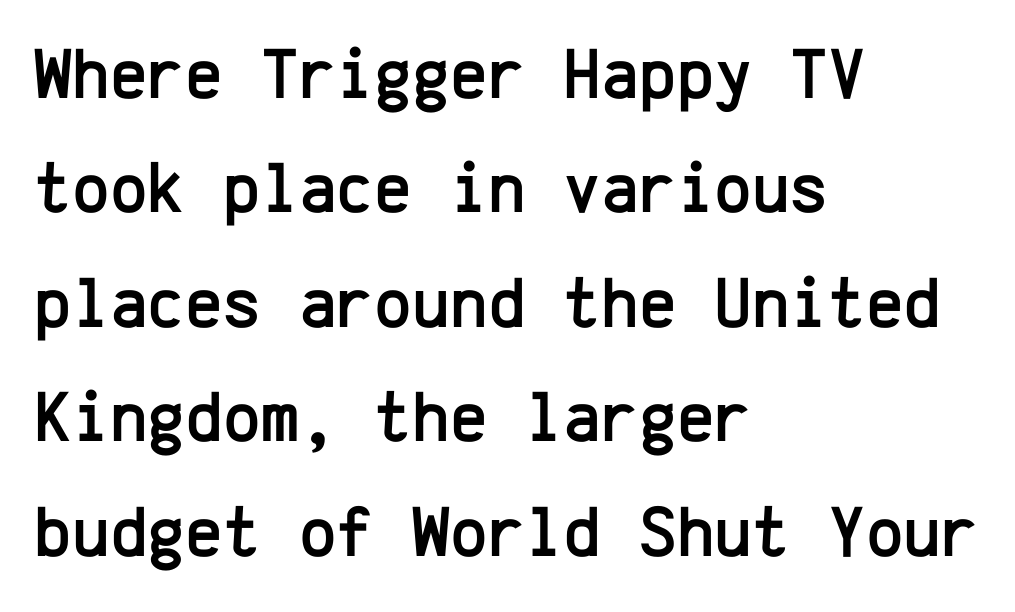
The image shows 72 px sans-serif type, upright, monospaced; set left-aligned, normal line spacing (1.59x), normal letter spacing, not underlined; low stroke contrast and a medium x-height.
